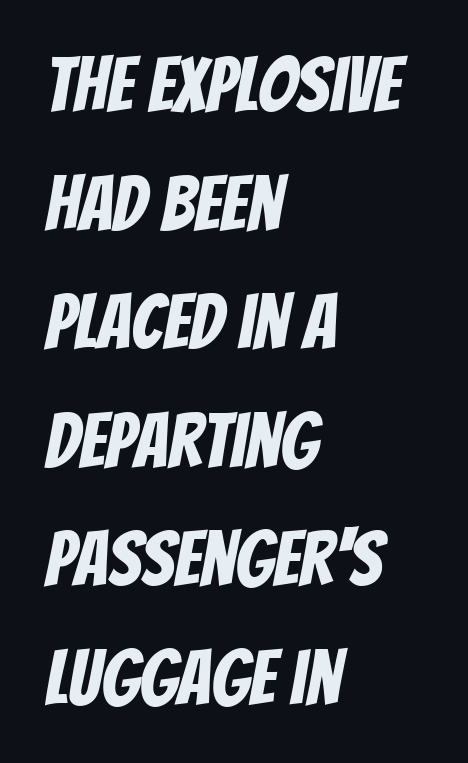
Font category for this specimen: sans-serif. Layout note: lines flush left. The passage shown is typed in a proportional face where columns would drift. Letter spacing: default. Regular leading. Has an underline been added? It has not.
